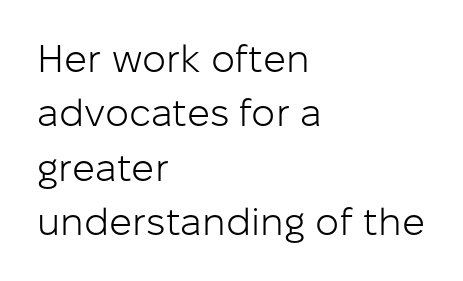
Reading down the block, your eye returns to a fixed left position each line. Horizontal bands of white between lines are of average thickness. Think of a printed novel: that variable character pitch is what you see here. Style check: upright. A sans-serif font was chosen for this passage.
